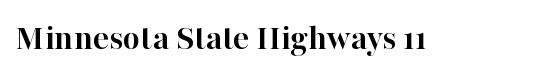
On the weight axis this lands at bold, roughly 700. This rendering leaves character spacing at its baseline value. A bare baseline throughout the passage. The designer went with a serif here, giving each stem small feet. A typesetter would call this proportional, since set widths differ per character.
